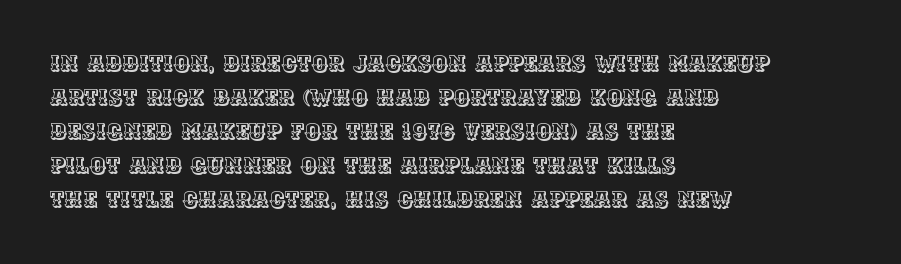
Q: Is the text italic (slanted)? A: No, it is upright.
Q: Is the text underlined? A: No.
Q: How is the paragraph aligned? A: Left-aligned.
Q: Is the spacing between letters normal or unusually wide? A: Normal.
Q: Is the spacing between lines tight, normal or loose? A: Normal.
